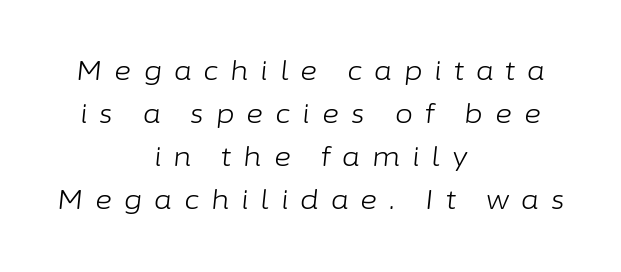
Between one letter and the next there's a generous, obvious gap. The lines are quadded center. Rule under the text: the space is simply empty. The axis of the letterforms is tilted away from vertical. Horizontal bands of white between lines are of average thickness.
